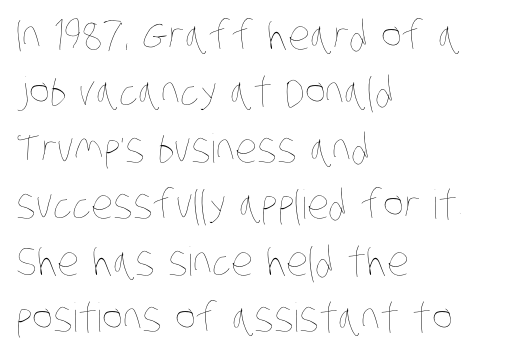
Q: Is the text bold? A: No.
Q: Is the text underlined? A: No.
Q: How is the paragraph aligned? A: Left-aligned.
Q: Is the spacing between letters normal or unusually wide? A: Normal.
Q: Is the spacing between lines tight, normal or loose? A: Normal.
Q: Width (condensed, normal, or wide)? A: Condensed.
Q: Stroke contrast? A: Low.
Q: x-height? A: Large.
Q: Monospaced? A: No.
